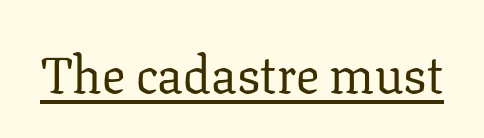
Q: Is the text bold? A: No.
Q: Is the text italic (slanted)? A: No, it is upright.
Q: Is the typeface a serif or a sans-serif typeface? A: Serif.
Q: Is the text underlined? A: Yes.
Q: Is the spacing between letters normal or unusually wide? A: Normal.
Q: Width (condensed, normal, or wide)? A: Normal.
Q: Stroke contrast? A: Low.
Q: x-height? A: Medium.
Q: Monospaced? A: No.
